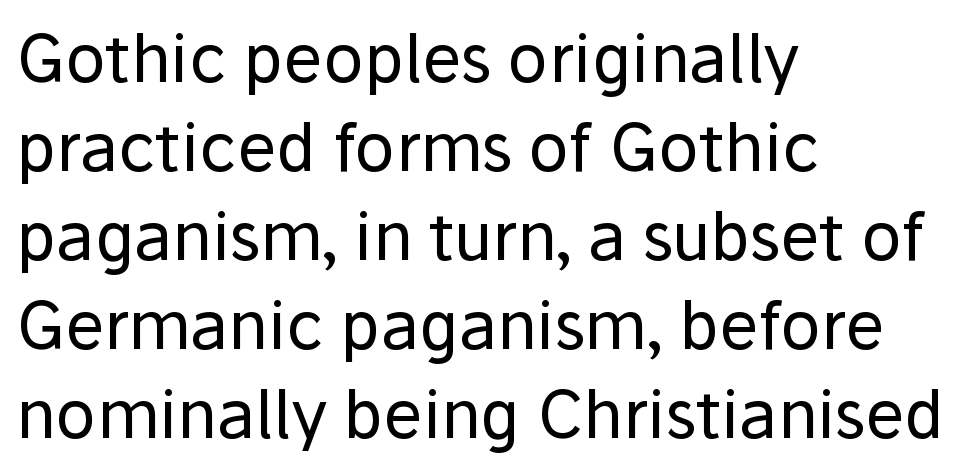
Q: Is the text bold? A: No.
Q: Is the text italic (slanted)? A: No, it is upright.
Q: Is the typeface a serif or a sans-serif typeface? A: Sans-serif.
Q: Is the text underlined? A: No.
Q: How is the paragraph aligned? A: Left-aligned.
Q: Is the spacing between letters normal or unusually wide? A: Normal.
Q: Is the spacing between lines tight, normal or loose? A: Normal.
Q: Width (condensed, normal, or wide)? A: Normal.
Q: Stroke contrast? A: Low.
Q: x-height? A: Medium.
Q: Monospaced? A: No.
